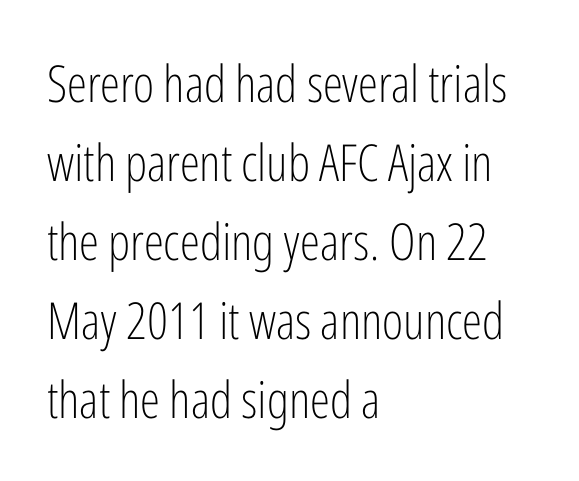
Q: Is the text bold? A: No.
Q: Is the text italic (slanted)? A: No, it is upright.
Q: Is the typeface a serif or a sans-serif typeface? A: Sans-serif.
Q: Is the text underlined? A: No.
Q: How is the paragraph aligned? A: Left-aligned.
Q: Is the spacing between letters normal or unusually wide? A: Normal.
Q: Is the spacing between lines tight, normal or loose? A: Normal.
Q: Width (condensed, normal, or wide)? A: Condensed.
Q: Stroke contrast? A: Low.
Q: x-height? A: Medium.
Q: Monospaced? A: No.
